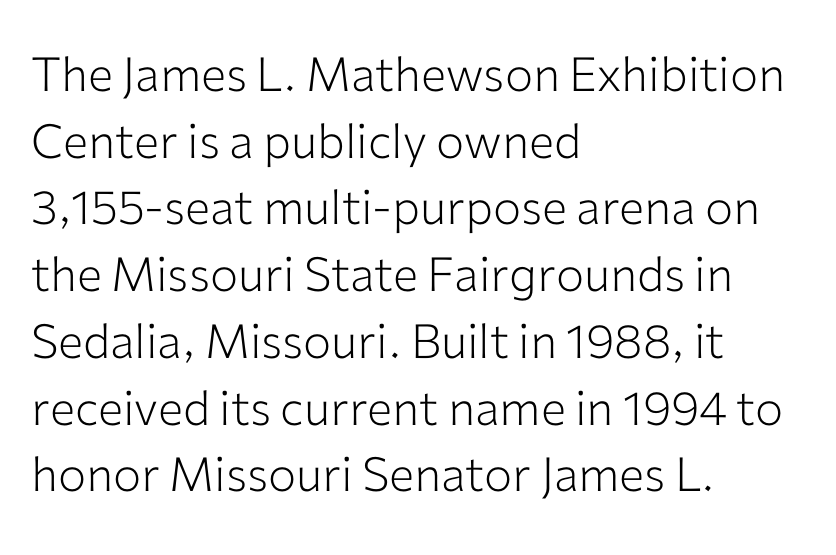
Q: Is the text bold? A: No.
Q: Is the text italic (slanted)? A: No, it is upright.
Q: Is the typeface a serif or a sans-serif typeface? A: Sans-serif.
Q: Is the text underlined? A: No.
Q: How is the paragraph aligned? A: Left-aligned.
Q: Is the spacing between letters normal or unusually wide? A: Normal.
Q: Is the spacing between lines tight, normal or loose? A: Normal.
Q: Width (condensed, normal, or wide)? A: Normal.
Q: Stroke contrast? A: Low.
Q: x-height? A: Medium.
Q: Monospaced? A: No.
